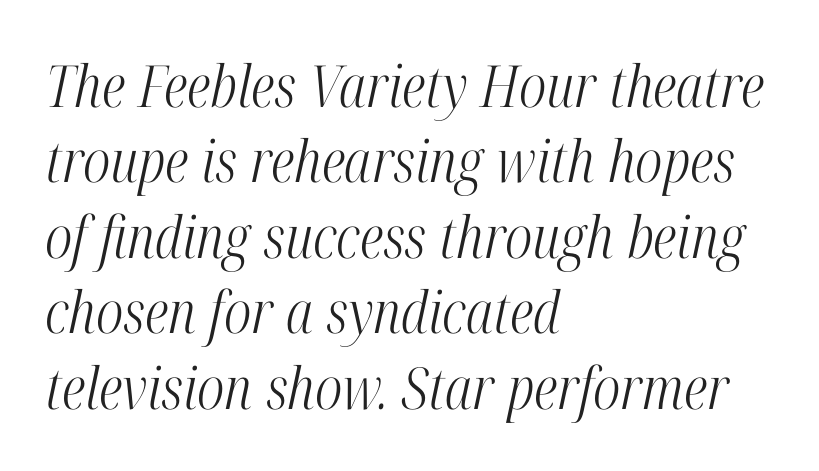
The image shows 58 px light, condensed serif type, italic (leaning right); set left-aligned, normal line spacing (1.3x), normal letter spacing, not underlined; high stroke contrast and a medium x-height.
